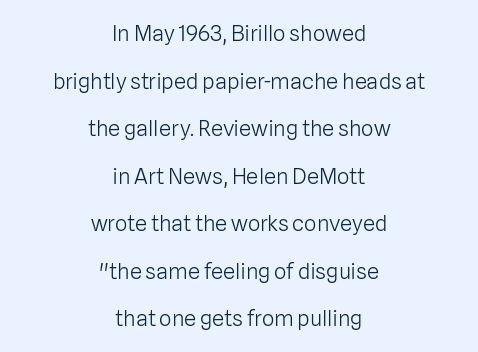
{"italic": "no", "bold": "no", "underline": "no", "align": "center", "line_spacing": "loose", "line_spacing_ratio": 2.16, "letter_spacing": "normal", "letter_spacing_em": 0.0, "glyph_px": 22}
